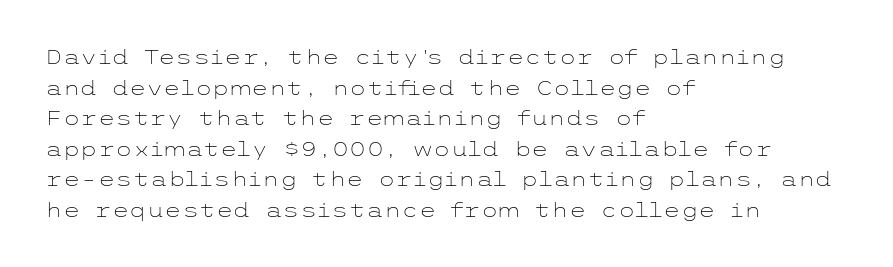
Q: Is the text bold? A: No.
Q: Is the text italic (slanted)? A: No, it is upright.
Q: Is the text underlined? A: No.
Q: How is the paragraph aligned? A: Left-aligned.
Q: Is the spacing between letters normal or unusually wide? A: Normal.
Q: Is the spacing between lines tight, normal or loose? A: Normal.
